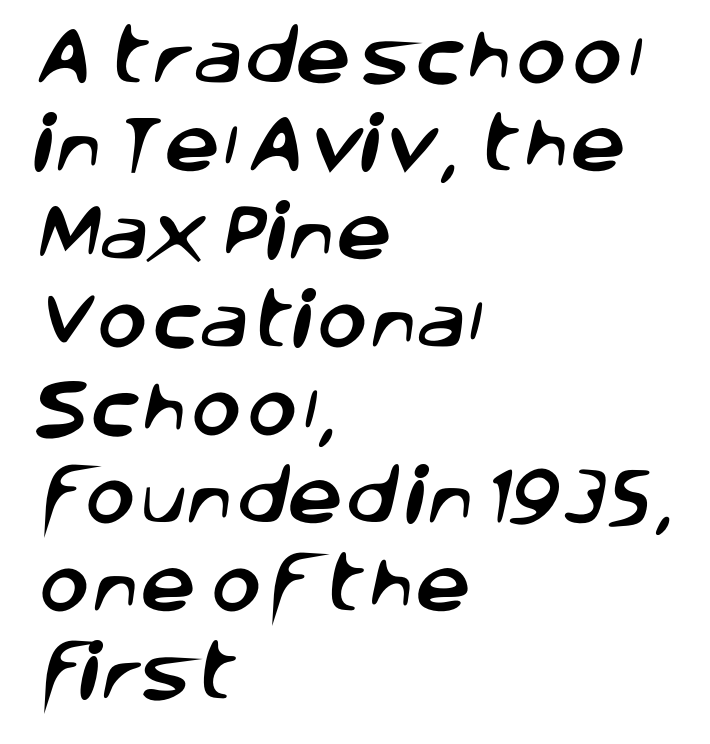
{"serif": "no", "width": "normal", "stroke_contrast": "low", "x_height": "large", "monospaced": "no", "underline": "no", "align": "left", "line_spacing": "normal", "line_spacing_ratio": 1.42, "letter_spacing": "normal", "letter_spacing_em": 0.0, "glyph_px": 62}
